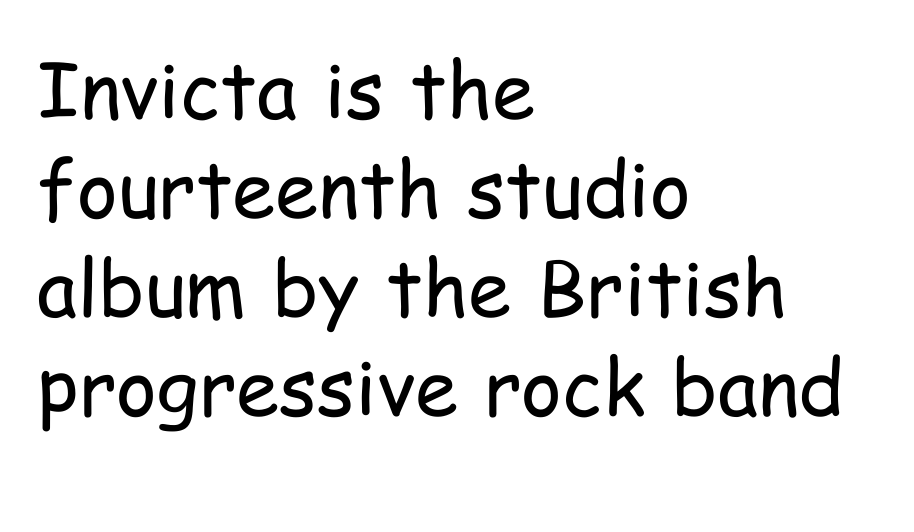
{"serif": "no", "italic": "no", "bold": "no", "weight": "regular", "width": "condensed", "stroke_contrast": "low", "x_height": "medium", "monospaced": "no", "underline": "no", "align": "left", "line_spacing": "normal", "line_spacing_ratio": 1.27, "letter_spacing": "normal", "letter_spacing_em": 0.0, "glyph_px": 78}
